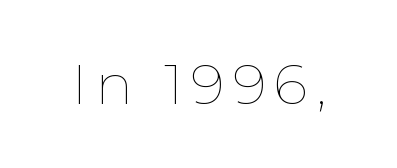
Q: Is the text bold? A: No.
Q: Is the text italic (slanted)? A: No, it is upright.
Q: Is the text underlined? A: No.
Q: Width (condensed, normal, or wide)? A: Normal.
Q: Stroke contrast? A: Low.
Q: x-height? A: Medium.
Q: Monospaced? A: No.
